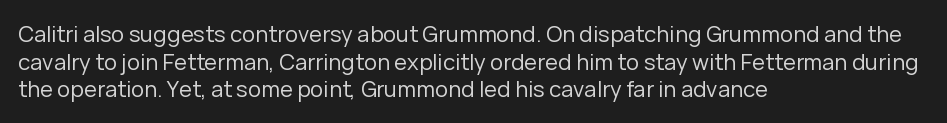
The typeface has the unassuming heft of standard copy or less. Vertical strokes here are truly vertical. A clean baseline with only descenders dipping below it. Default kerning and tracking; the words read as compact shapes.
